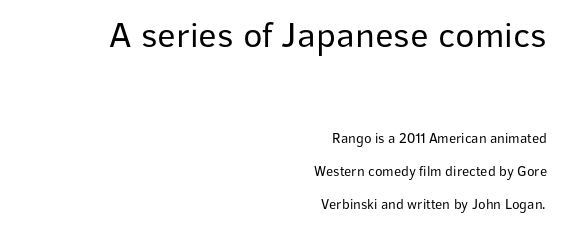
The image shows 36 px regular-weight sans-serif type, upright; set right-aligned, loose line spacing (2.34x), normal letter spacing, not underlined; the first (top) block is 2.57x larger; low stroke contrast and a medium x-height.
